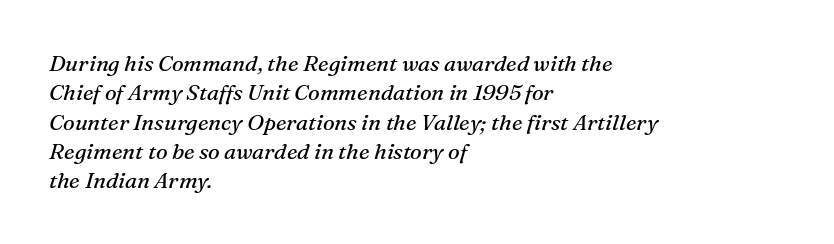
The image shows 22 px text type, italic (leaning right); set left-aligned, normal line spacing (1.33x), normal letter spacing, not underlined.
